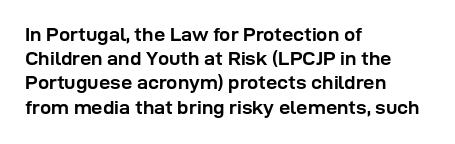
Q: Is the text bold? A: Yes.
Q: Is the text italic (slanted)? A: No, it is upright.
Q: Is the text underlined? A: No.
Q: How is the paragraph aligned? A: Left-aligned.
Q: Is the spacing between letters normal or unusually wide? A: Normal.
